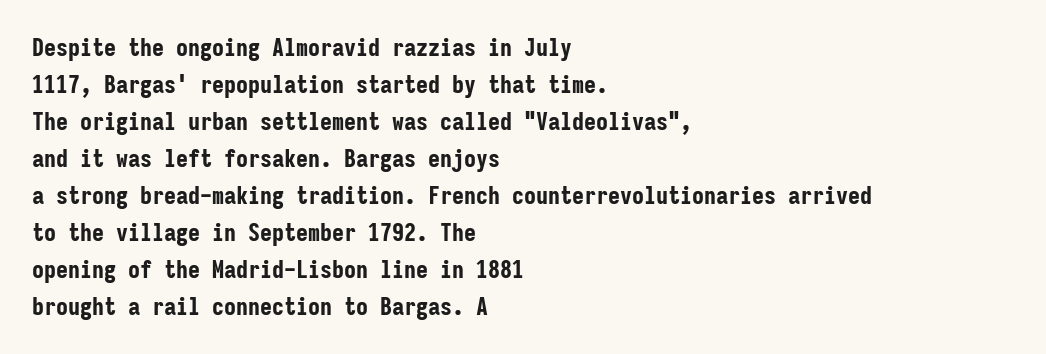
Q: Is the text bold? A: Yes.
Q: Is the text italic (slanted)? A: No, it is upright.
Q: Is the text underlined? A: No.
Q: How is the paragraph aligned? A: Left-aligned.
Q: Is the spacing between letters normal or unusually wide? A: Normal.
Q: Is the spacing between lines tight, normal or loose? A: Normal.
